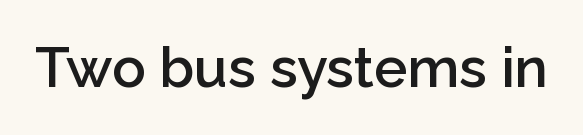
You can tell from the bare stems that sans-serif type was used. Caption: standard tracking, unaltered. Is this a fixed-width face? No — the glyphs have proportional, varying widths. Strokes here are thickened, but only to semibold level.
